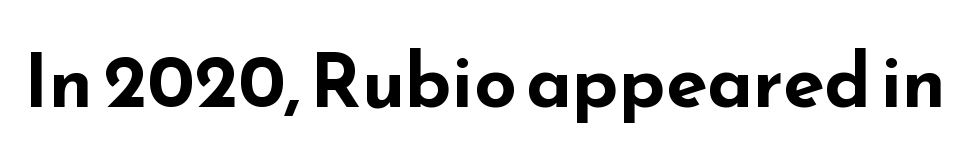
Q: Is the text bold? A: Yes.
Q: Is the text italic (slanted)? A: No, it is upright.
Q: Is the typeface a serif or a sans-serif typeface? A: Sans-serif.
Q: Is the text underlined? A: No.
Q: Is the spacing between letters normal or unusually wide? A: Normal.
Q: Width (condensed, normal, or wide)? A: Wide.
Q: Stroke contrast? A: Low.
Q: x-height? A: Small.
Q: Monospaced? A: No.
